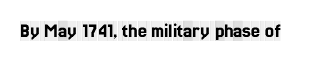
These lines keep a tight, regular rhythm from letter to letter. Unmarked baselines from the first word to the last. Italic: no, the glyphs are upright roman.
